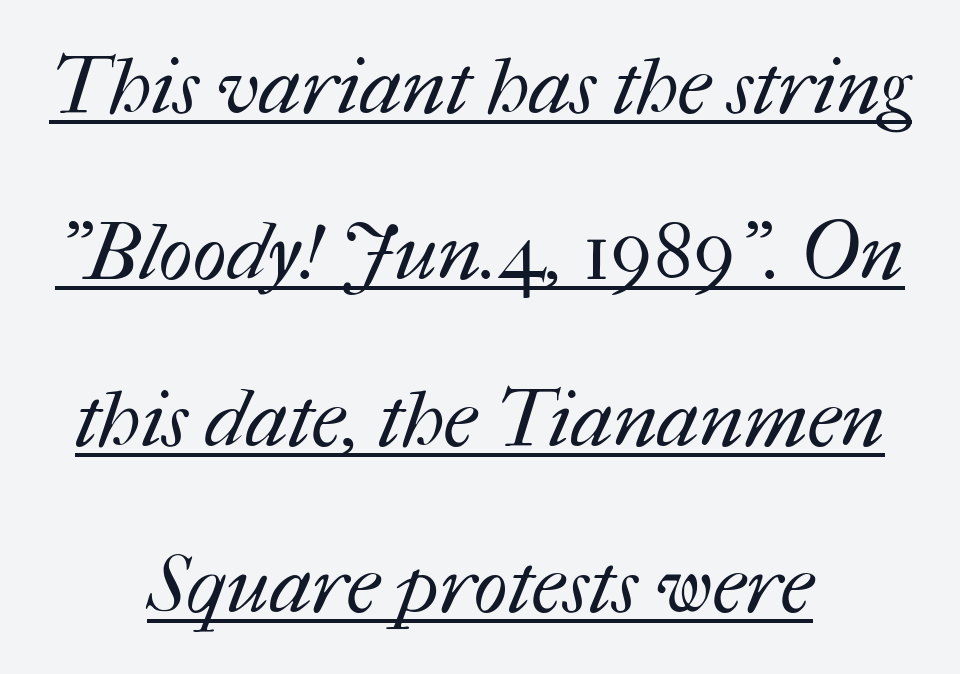
The image shows 80 px regular-weight type; set centered, loose line spacing (2.08x), normal letter spacing, underlined; medium stroke contrast and a medium x-height.
